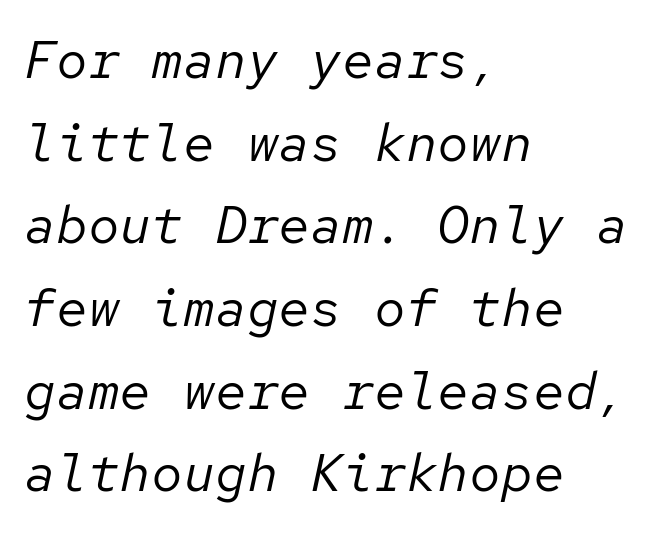
The rendering anchors every line to the left-hand side. The lines sit at an ordinary, default distance from one another. Is this a fixed-width face? Yes — each glyph sits in an identical cell. A clean baseline with only descenders dipping below it. On a weight scale, this lands at 450 or below. Quick note: italic.
